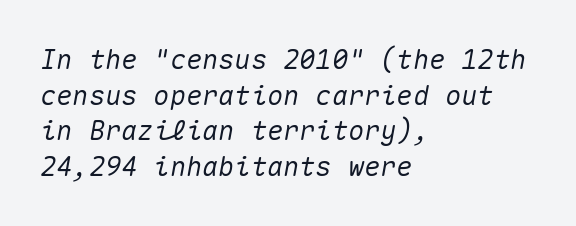
Q: Is the text italic (slanted)? A: Yes, it leans right by about 10 degrees.
Q: Is the text underlined? A: No.
Q: How is the paragraph aligned? A: Left-aligned.
Q: Is the spacing between letters normal or unusually wide? A: Normal.
Q: Is the spacing between lines tight, normal or loose? A: Normal.
